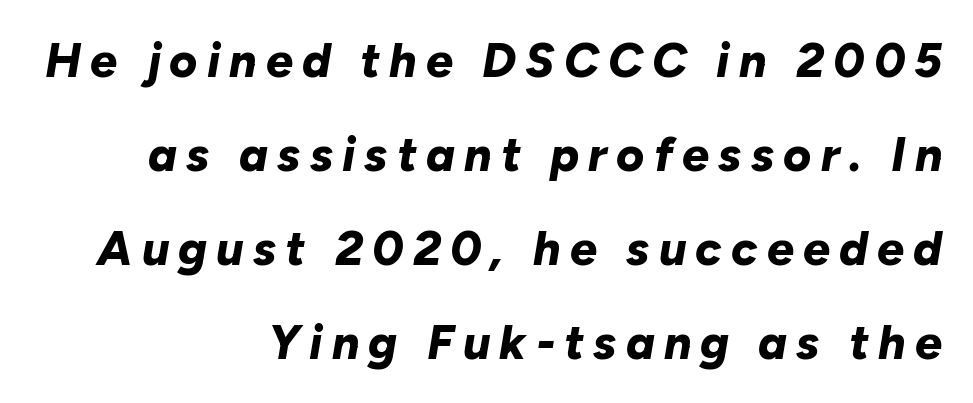
The image shows 48 px bold type, italic (leaning right); set right-aligned, loose line spacing (1.96x), not underlined; low stroke contrast and a medium x-height.
